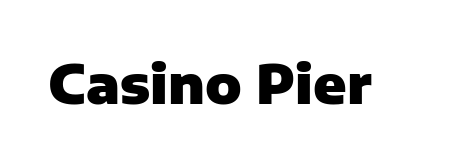
Q: Is the text bold? A: Yes.
Q: Is the text italic (slanted)? A: No, it is upright.
Q: Is the typeface a serif or a sans-serif typeface? A: Sans-serif.
Q: Is the text underlined? A: No.
Q: Is the spacing between letters normal or unusually wide? A: Normal.
Q: Width (condensed, normal, or wide)? A: Normal.
Q: Stroke contrast? A: Low.
Q: x-height? A: Medium.
Q: Monospaced? A: No.
